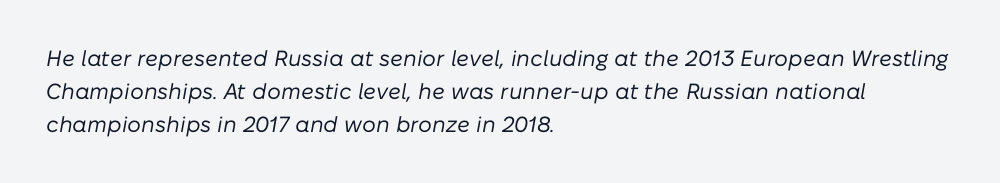
{"italic": "yes", "lean": "right", "slant_degrees": 10, "bold": "no", "underline": "no", "align": "left", "line_spacing": "normal", "line_spacing_ratio": 1.5, "letter_spacing": "normal", "letter_spacing_em": 0.0, "glyph_px": 22}
